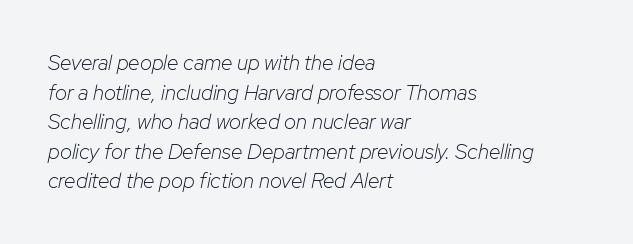
These lines were composed using italics. Short and long lines alike share a common starting point at left. The face looks like a standard text weight, possibly lighter. Descenders hang freely into open space. What stands out about the letter spacing? Nothing — it is the standard amount.
